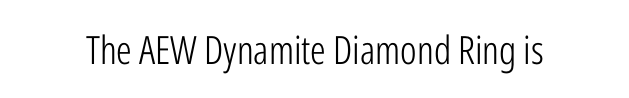
In terms of posture, this sample is upright. The tracking reads as untouched default to a designer's eye. This rendering features lettering with no underline. The passage shown is typed in a proportional face where columns would drift. This is not heavy type; no bold has been used.
